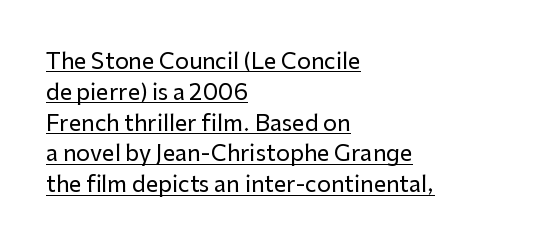
{"italic": "no", "underline": "yes", "align": "left", "line_spacing": "normal", "line_spacing_ratio": 1.4, "letter_spacing": "normal", "letter_spacing_em": 0.0, "glyph_px": 22}
